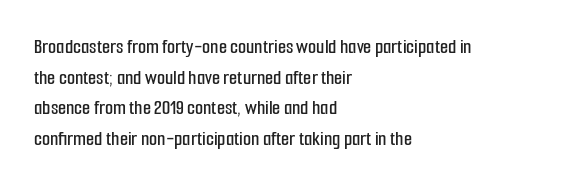
Q: Is the text italic (slanted)? A: No, it is upright.
Q: Is the text underlined? A: No.
Q: How is the paragraph aligned? A: Left-aligned.
Q: Is the spacing between letters normal or unusually wide? A: Normal.
Q: Is the spacing between lines tight, normal or loose? A: Normal.
